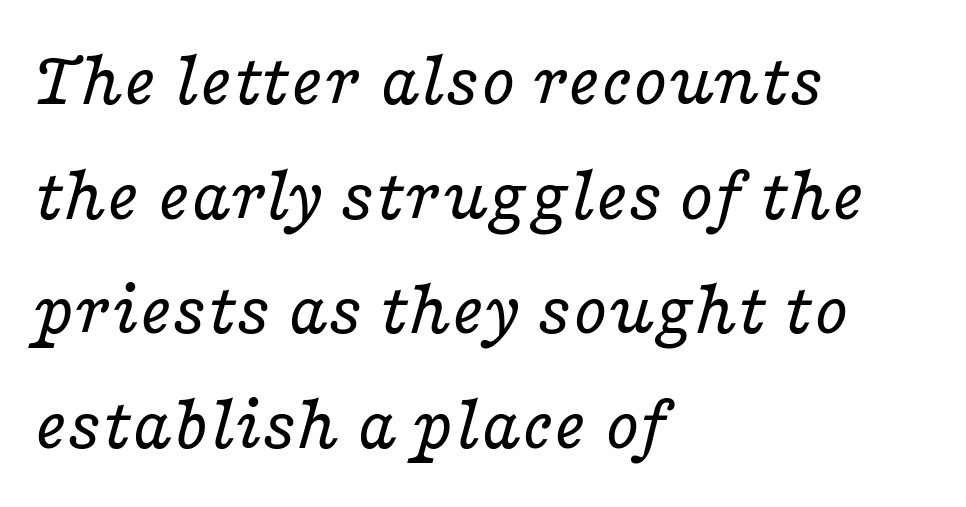
{"serif": "yes", "italic": "yes", "lean": "right", "slant_degrees": 16, "bold": "no", "weight": "regular", "width": "wide", "stroke_contrast": "low", "x_height": "medium", "monospaced": "no", "underline": "no", "align": "left", "line_spacing": "normal", "line_spacing_ratio": 1.45, "letter_spacing": "normal", "letter_spacing_em": 0.0, "glyph_px": 79}
